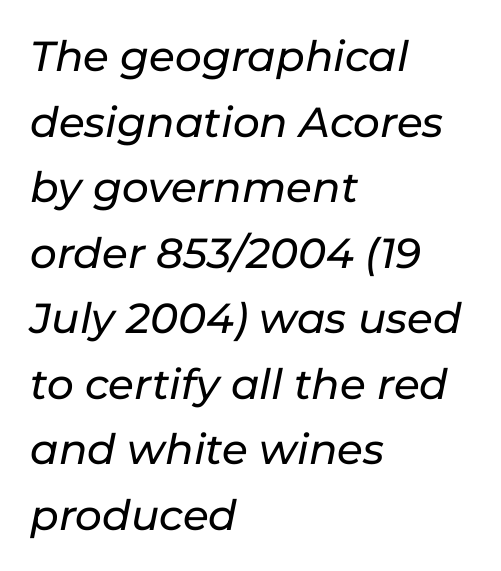
{"italic": "yes", "lean": "right", "slant_degrees": 11, "width": "normal", "stroke_contrast": "low", "x_height": "medium", "monospaced": "no", "underline": "no", "align": "left", "line_spacing": "normal", "line_spacing_ratio": 1.56, "letter_spacing": "normal", "letter_spacing_em": 0.0, "glyph_px": 42}
